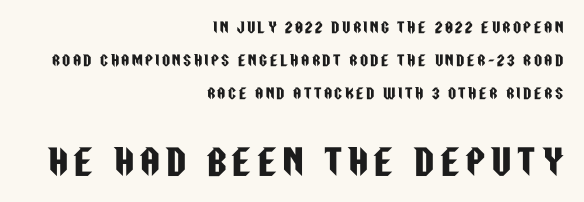
The image shows 34 px condensed sans-serif type, upright; set right-aligned, loose line spacing (2.36x), not underlined; the second (bottom) block is 2.43x larger; low stroke contrast and a large x-height.
